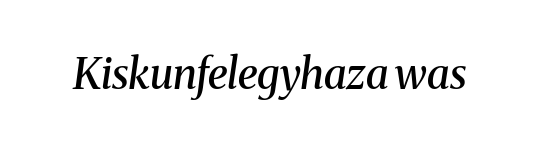
{"serif": "yes", "italic": "yes", "lean": "right", "slant_degrees": 8, "bold": "semi", "weight": "semibold", "width": "normal", "stroke_contrast": "medium", "x_height": "medium", "monospaced": "no", "underline": "no", "letter_spacing": "normal", "letter_spacing_em": 0.0, "glyph_px": 42}
